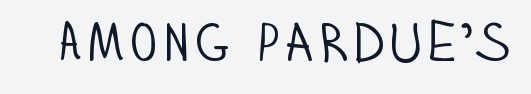
Glyph-to-glyph distance matches everyday printed text. The glyphs in this specimen are sans serif. Designer's note — italics off, roman on. Looks like regular typesetting: each glyph gets only the width it needs.
